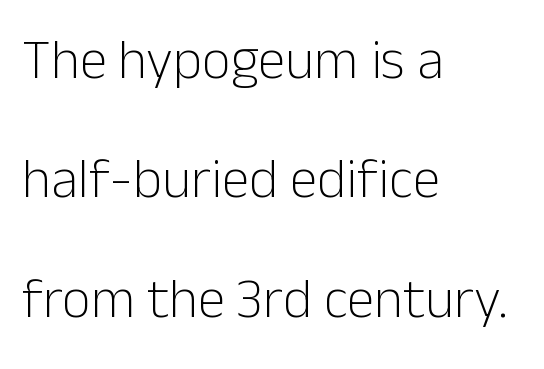
Q: Is the text bold? A: No.
Q: Is the text italic (slanted)? A: No, it is upright.
Q: Is the typeface a serif or a sans-serif typeface? A: Sans-serif.
Q: Is the text underlined? A: No.
Q: How is the paragraph aligned? A: Left-aligned.
Q: Is the spacing between letters normal or unusually wide? A: Normal.
Q: Is the spacing between lines tight, normal or loose? A: Loose.
Q: Width (condensed, normal, or wide)? A: Normal.
Q: Stroke contrast? A: Low.
Q: x-height? A: Medium.
Q: Monospaced? A: No.
